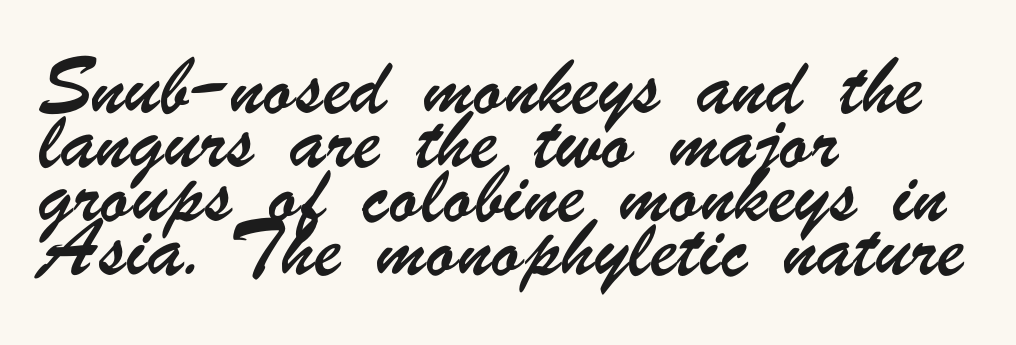
The image shows 36 px condensed sans-serif type; set left-aligned, normal line spacing (1.5x), normal letter spacing, not underlined; low stroke contrast and a small x-height.
